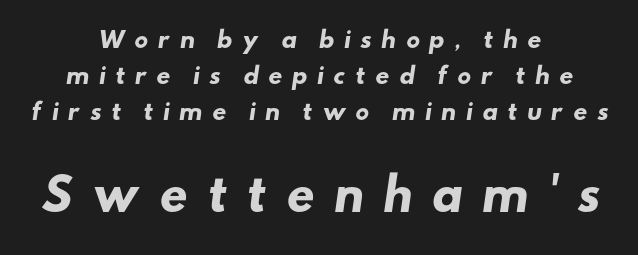
Q: Is the text bold? A: Yes.
Q: Is the typeface a serif or a sans-serif typeface? A: Sans-serif.
Q: Is the text underlined? A: No.
Q: How is the paragraph aligned? A: Centered.
Q: Is the spacing between letters normal or unusually wide? A: Unusually wide.
Q: Is the spacing between lines tight, normal or loose? A: Normal.
Q: Which block of text is set in a larger size, the first (top) or the second (bottom)? A: The second (bottom) one.
Q: Width (condensed, normal, or wide)? A: Wide.
Q: Stroke contrast? A: Low.
Q: x-height? A: Small.
Q: Monospaced? A: No.
